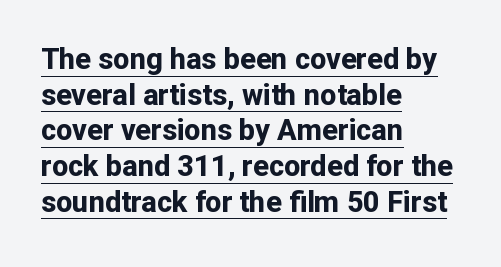
Chunky letters — that's bold for sure. Notice how the passage keeps a crisp vertical edge on the left only. A roman cut, with each character standing at attention. The characters display no serif detailing; their extremities are plain.
